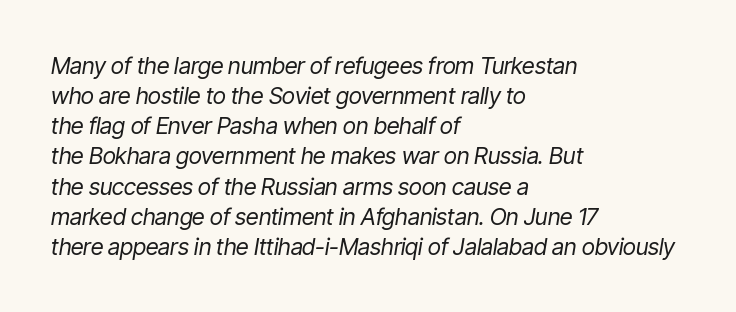
The image shows 23 px text type, italic (leaning right); set left-aligned, normal line spacing (1.31x), normal letter spacing, not underlined.
